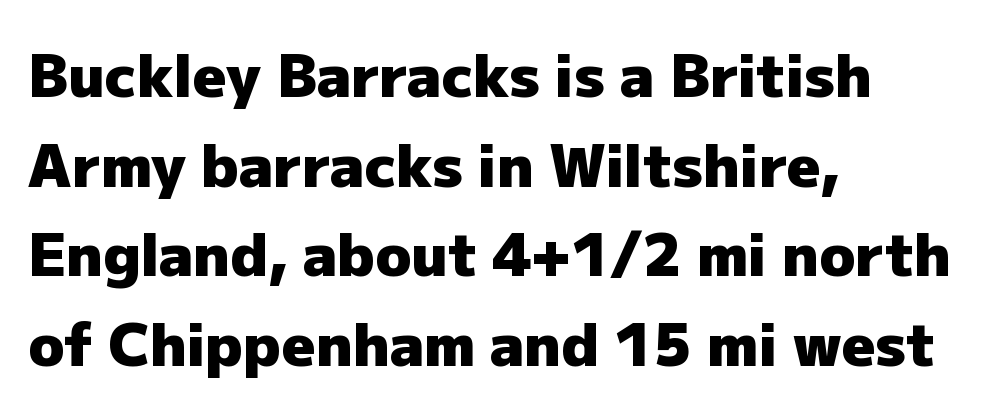
Every row of glyphs begins at an identical x-position on the left. Words appear dense and cohesive because spacing is normal. The foot of each line stays bare and open. The rows are spaced the way most documents space them.
